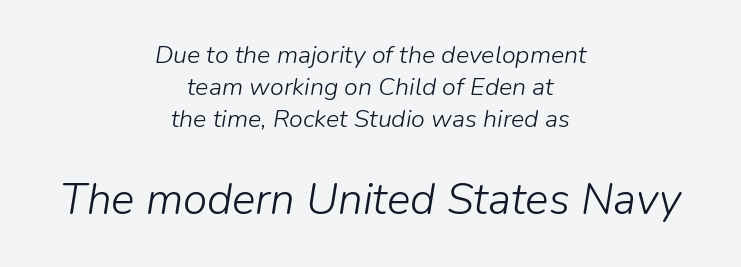
The passage shown is not bold in any degree. The designer left line spacing at the default. Block two is the big one; block one sits smaller above it. Glyph-to-glyph distance matches everyday printed text. The words here are not underlined. Looks like regular typesetting: each glyph gets only the width it needs.
